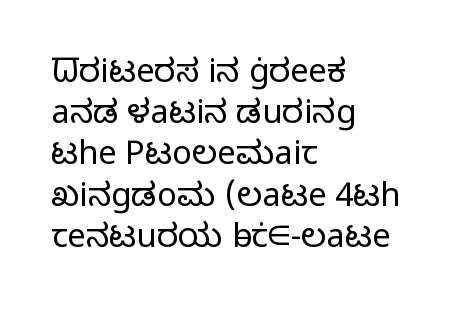
The image shows 33 px light sans-serif type, upright; set left-aligned, normal line spacing (1.25x), normal letter spacing, not underlined; low stroke contrast and a medium x-height.
